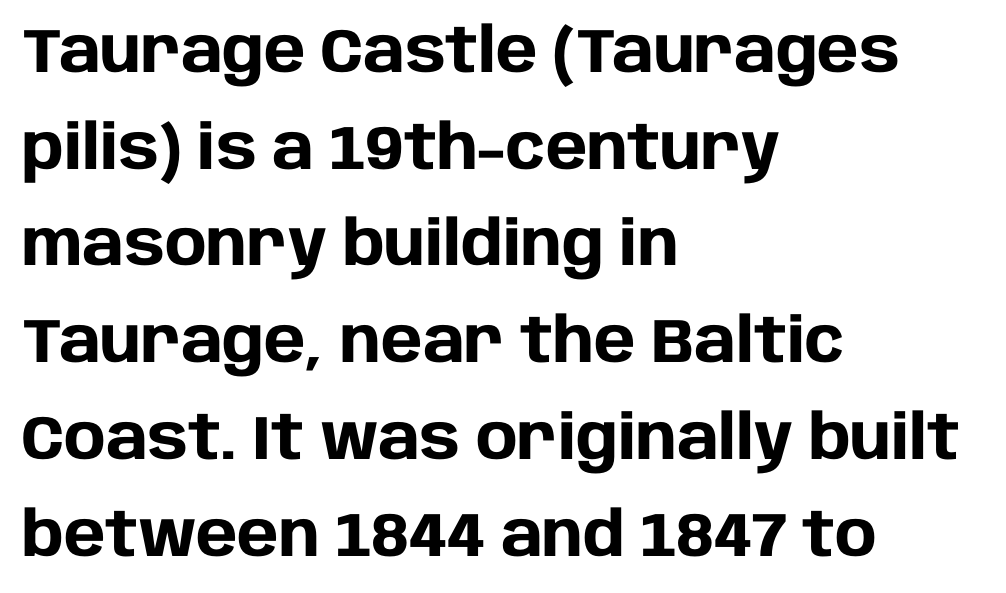
The image shows 62 px heavy sans-serif type, upright; set left-aligned, normal line spacing (1.56x), normal letter spacing, not underlined; low stroke contrast and a large x-height.
